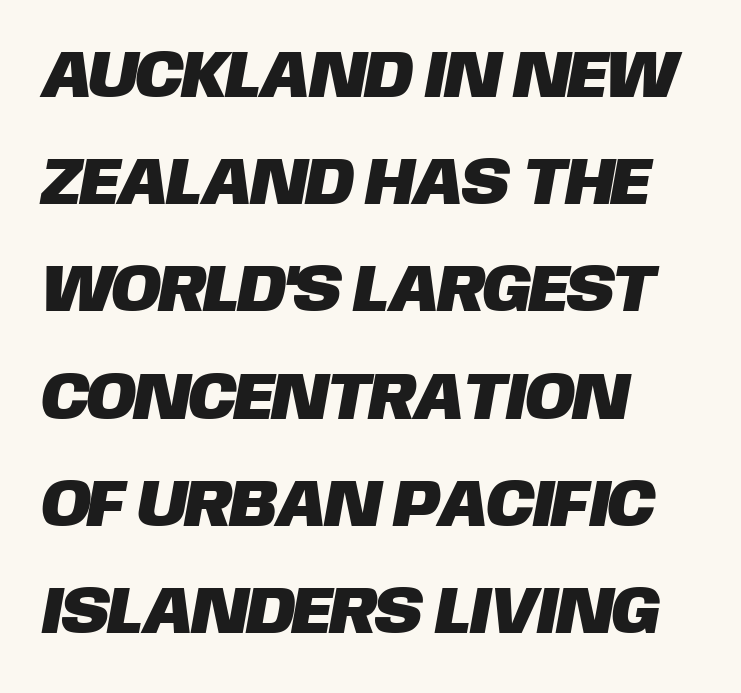
{"serif": "no", "width": "normal", "stroke_contrast": "low", "x_height": "large", "monospaced": "no", "underline": "no", "align": "left", "line_spacing": "normal", "line_spacing_ratio": 1.6, "letter_spacing": "normal", "letter_spacing_em": 0.0, "glyph_px": 67}
